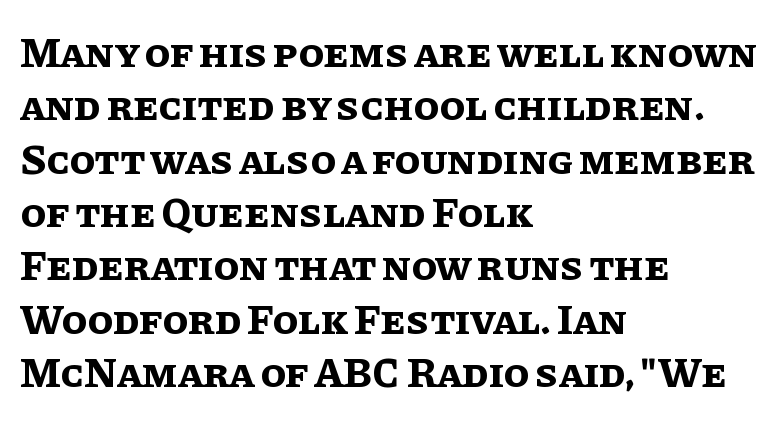
{"italic": "no", "bold": "yes", "weight": "bold", "width": "normal", "stroke_contrast": "low", "x_height": "large", "monospaced": "no", "underline": "no", "align": "left", "line_spacing": "normal", "line_spacing_ratio": 1.27, "letter_spacing": "normal", "letter_spacing_em": 0.0, "glyph_px": 42}
